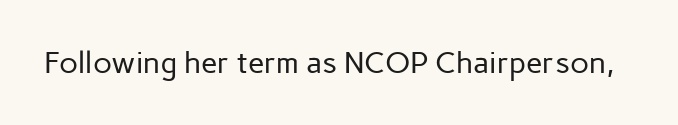
The image shows 30 px regular-weight sans-serif type, upright; set normal letter spacing, not underlined; low stroke contrast and a medium x-height.
